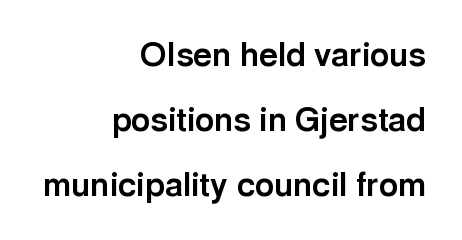
{"serif": "no", "italic": "no", "bold": "yes", "weight": "bold", "width": "normal", "x_height": "medium", "monospaced": "no", "underline": "no", "align": "right", "line_spacing": "loose", "line_spacing_ratio": 1.97, "letter_spacing": "normal", "letter_spacing_em": 0.0, "glyph_px": 33}
